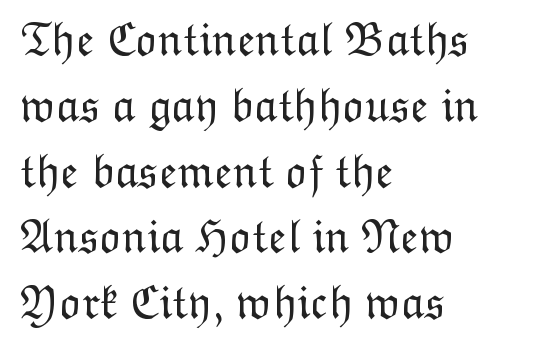
Q: Is the text bold? A: No.
Q: Is the text italic (slanted)? A: No, it is upright.
Q: Is the text underlined? A: No.
Q: How is the paragraph aligned? A: Left-aligned.
Q: Is the spacing between letters normal or unusually wide? A: Normal.
Q: Is the spacing between lines tight, normal or loose? A: Normal.
Q: Width (condensed, normal, or wide)? A: Normal.
Q: Stroke contrast? A: Low.
Q: x-height? A: Medium.
Q: Monospaced? A: No.
